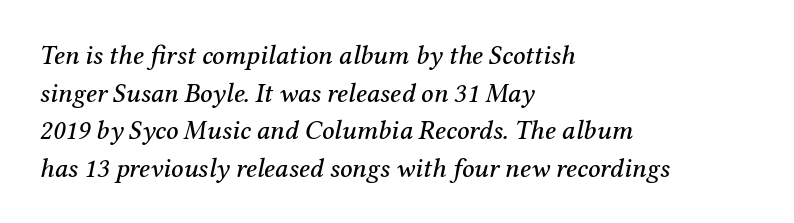
Q: Is the text italic (slanted)? A: Yes, it leans right by about 12 degrees.
Q: Is the text underlined? A: No.
Q: How is the paragraph aligned? A: Left-aligned.
Q: Is the spacing between letters normal or unusually wide? A: Normal.
Q: Is the spacing between lines tight, normal or loose? A: Normal.
